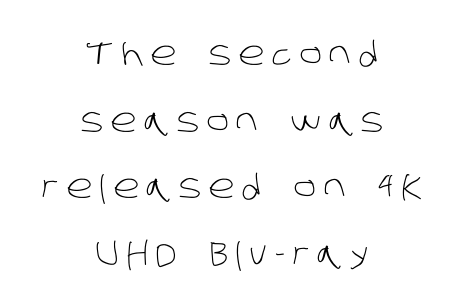
Do the characters align in a grid? No, the font is proportional. Is there much room between lines? Yes — plenty of vertical air separates them. Loose tracking; the words dissolve into strings of separated letters. Is the block centered? Yes — each line is placed symmetrically about the middle. Serifs: no, the terminals of the letterforms are clean. The strokes carry an ordinary text weight at most.
